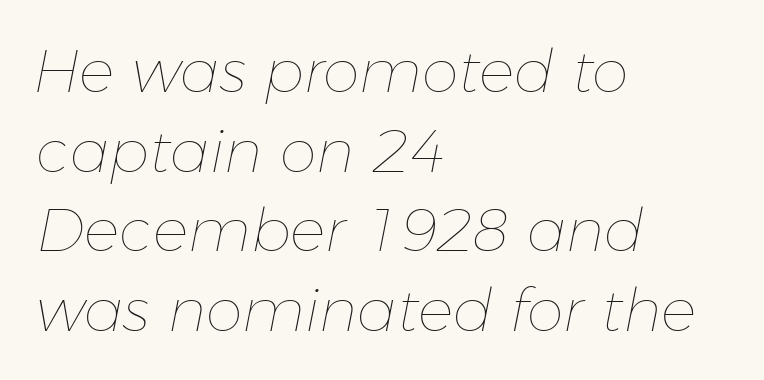
The image shows 59 px thin type, italic (leaning right); set left-aligned, normal line spacing (1.35x), normal letter spacing, not underlined; low stroke contrast and a medium x-height.
